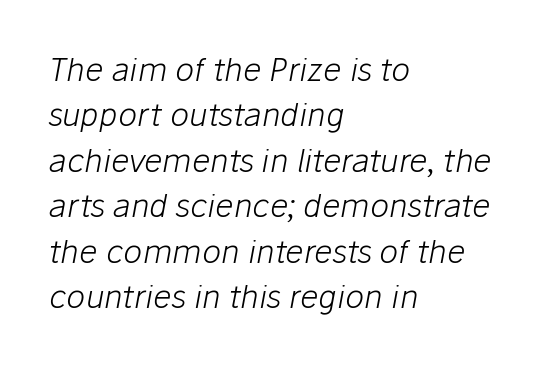
The image shows 32 px light type, italic (leaning right); set left-aligned, normal line spacing (1.42x), normal letter spacing, not underlined; low stroke contrast and a medium x-height.
